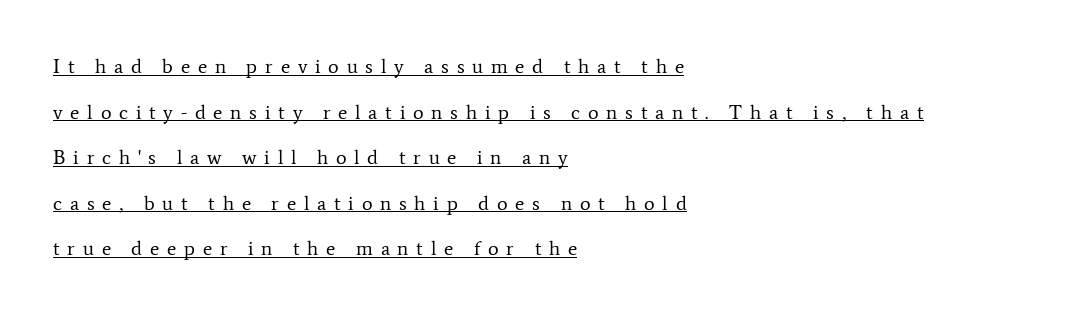
Q: Is the text bold? A: No.
Q: Is the text italic (slanted)? A: No, it is upright.
Q: Is the text underlined? A: Yes.
Q: How is the paragraph aligned? A: Left-aligned.
Q: Is the spacing between letters normal or unusually wide? A: Unusually wide.
Q: Is the spacing between lines tight, normal or loose? A: Loose.
